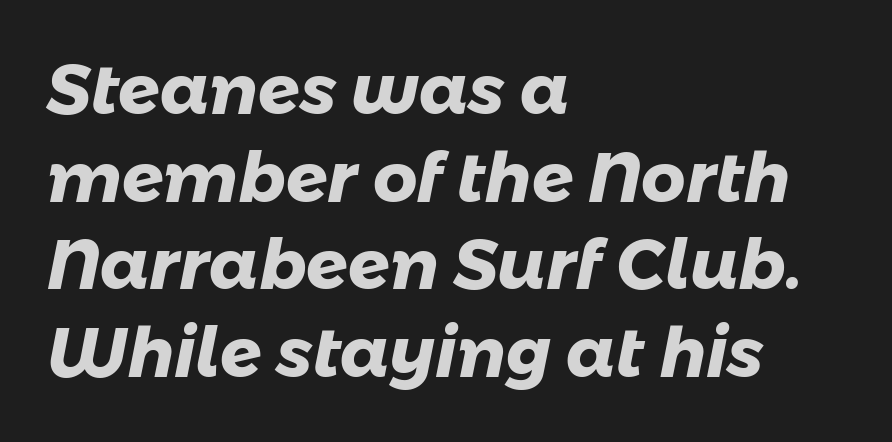
The image shows 69 px heavy sans-serif type; set left-aligned, normal line spacing (1.27x), normal letter spacing, not underlined; low stroke contrast and a medium x-height.
